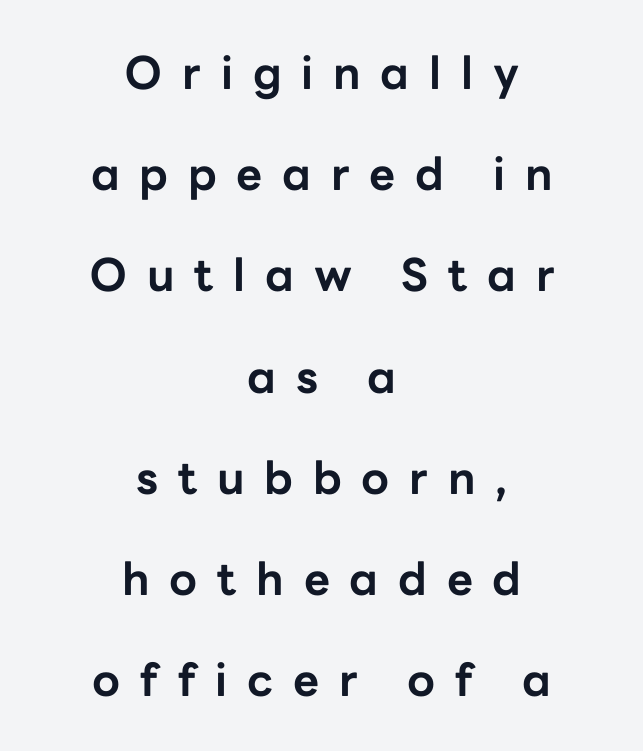
The image shows 45 px bold sans-serif type, upright; set centered, loose line spacing (2.25x), unusually wide letter spacing (+0.44 em), not underlined; low stroke contrast and a medium x-height.
